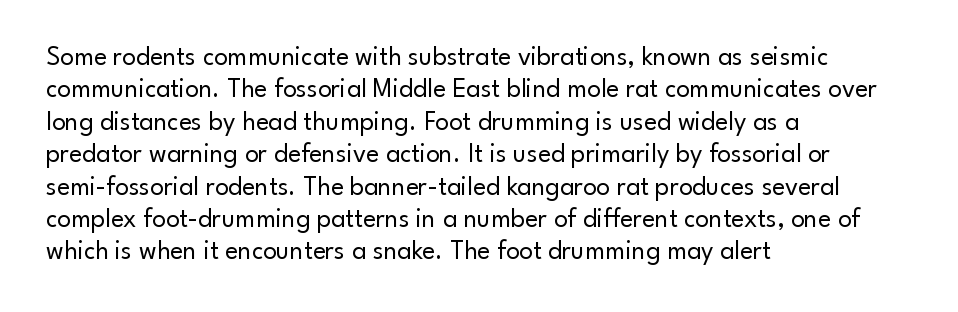
The image shows 27 px text type, upright; set left-aligned, line spacing 1.2x, normal letter spacing, not underlined.
